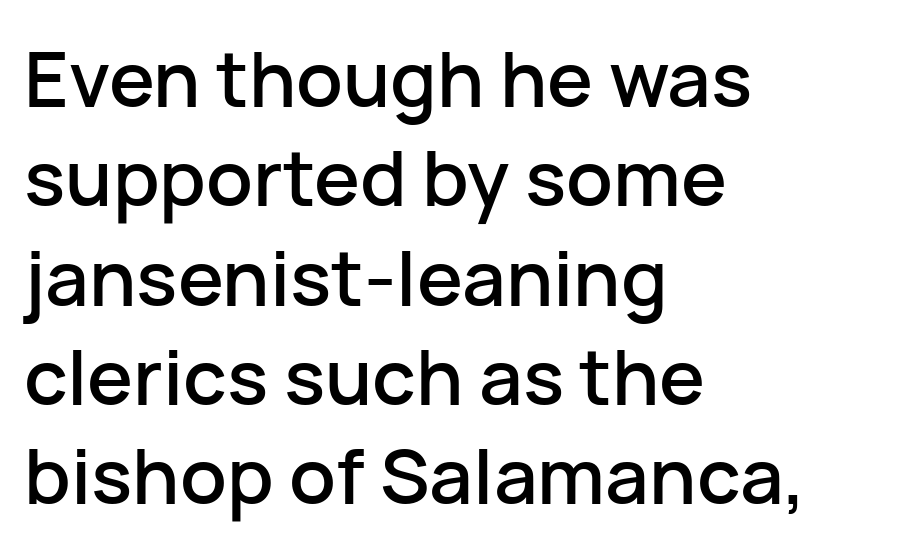
The lines sit at an ordinary, default distance from one another. The axis of the letterforms is exactly vertical. A typesetter would call this proportional, since set widths differ per character. Any mark beneath the type? The region is blank. Serifs: no, the terminals of the letterforms are clean.
